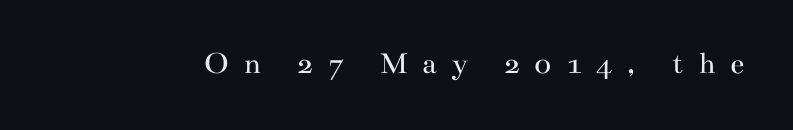
The image shows 32 px regular-weight, wide serif type, upright; set unusually wide letter spacing (+0.46 em), not underlined; medium stroke contrast and a small x-height.
